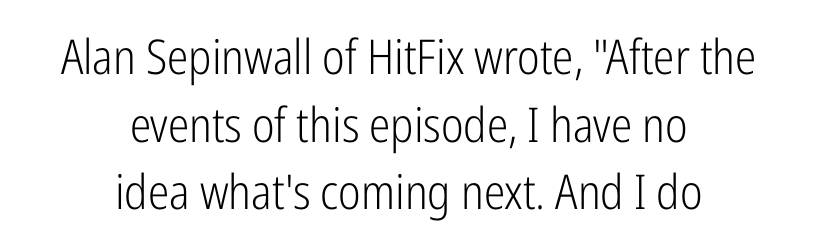
{"serif": "no", "italic": "no", "bold": "no", "weight": "light", "width": "condensed", "stroke_contrast": "low", "x_height": "medium", "monospaced": "no", "underline": "no", "align": "center", "line_spacing": "normal", "line_spacing_ratio": 1.41, "letter_spacing": "normal", "letter_spacing_em": 0.0, "glyph_px": 48}
